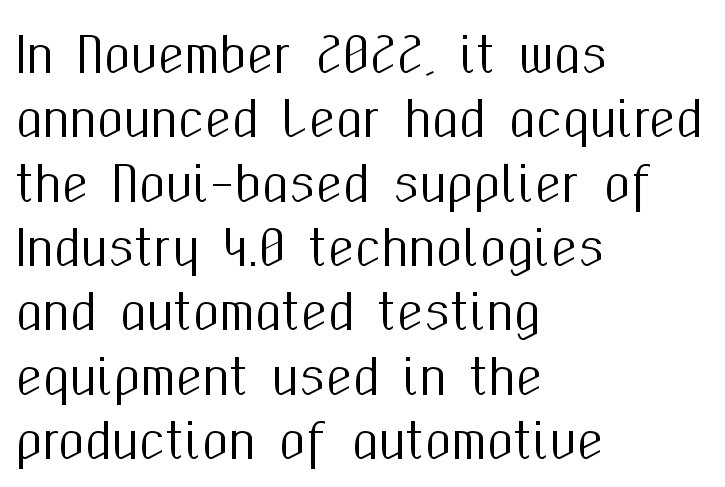
Q: Is the text italic (slanted)? A: No, it is upright.
Q: Is the typeface a serif or a sans-serif typeface? A: Sans-serif.
Q: Is the text underlined? A: No.
Q: How is the paragraph aligned? A: Left-aligned.
Q: Is the spacing between letters normal or unusually wide? A: Normal.
Q: Is the spacing between lines tight, normal or loose? A: Normal.
Q: Width (condensed, normal, or wide)? A: Condensed.
Q: Stroke contrast? A: Medium.
Q: x-height? A: Medium.
Q: Monospaced? A: No.
